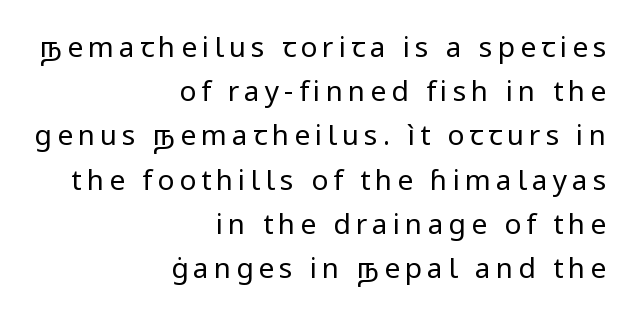
Do the characters align in a grid? No, the font is proportional. Compared with typical paragraphs, the rows here are spaced about the same. The baseline area is clear. Quick note: not italic, upright. Teacher's note: observe the even right margin — that is flush-right alignment.
